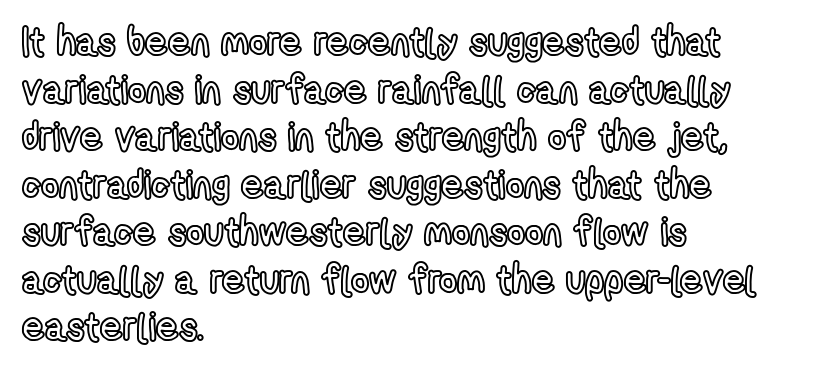
Q: Is the text italic (slanted)? A: No, it is upright.
Q: Is the text underlined? A: No.
Q: How is the paragraph aligned? A: Left-aligned.
Q: Is the spacing between letters normal or unusually wide? A: Normal.
Q: Width (condensed, normal, or wide)? A: Condensed.
Q: x-height? A: Medium.
Q: Monospaced? A: No.
